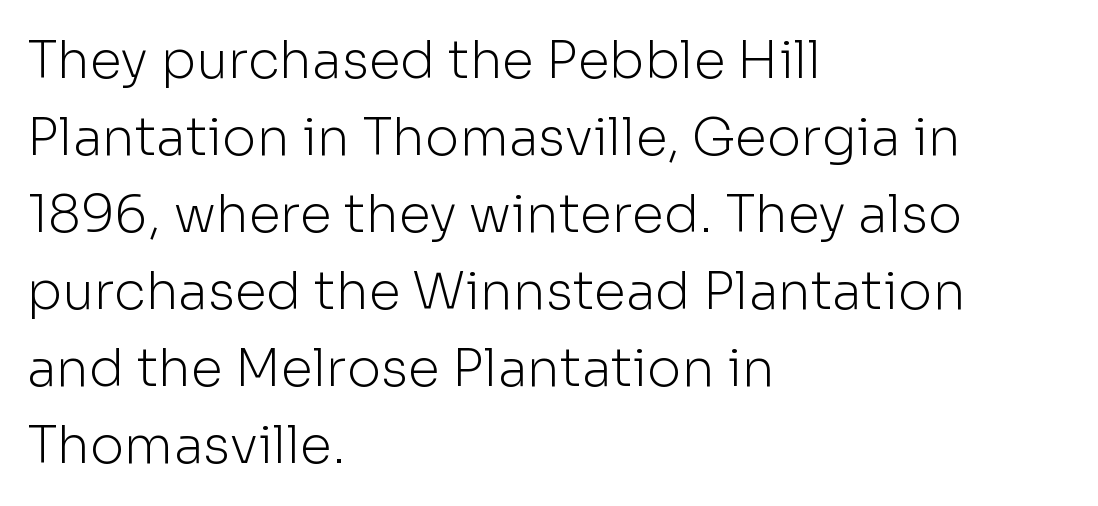
Proportional: the letters do not fall into vertical columns. Quick note: interline space is typical. Does the type have serifs? No, each stem ends abruptly. These lines keep a tight, regular rhythm from letter to letter.
